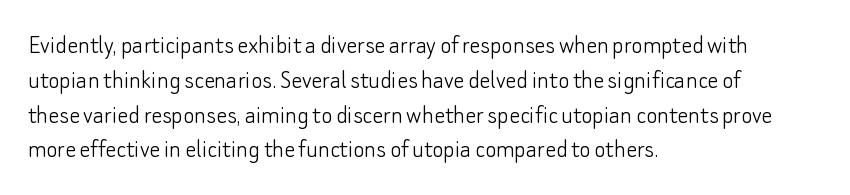
The image shows 27 px text type, upright; set left-aligned, normal line spacing (1.29x), normal letter spacing, not underlined.
